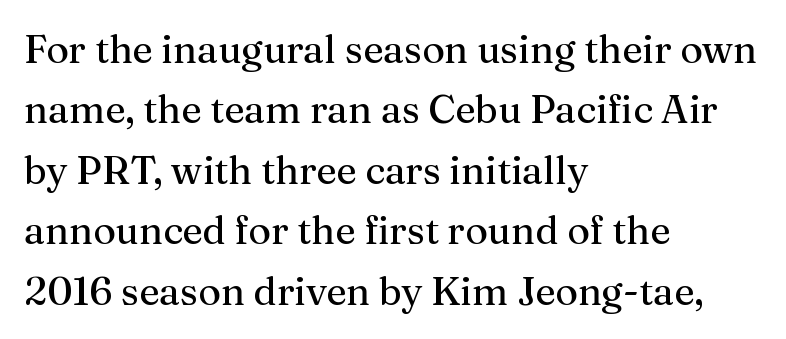
Q: Is the text bold? A: No.
Q: Is the text italic (slanted)? A: No, it is upright.
Q: Is the typeface a serif or a sans-serif typeface? A: Serif.
Q: Is the text underlined? A: No.
Q: How is the paragraph aligned? A: Left-aligned.
Q: Is the spacing between letters normal or unusually wide? A: Normal.
Q: Is the spacing between lines tight, normal or loose? A: Normal.
Q: Width (condensed, normal, or wide)? A: Normal.
Q: Stroke contrast? A: Medium.
Q: x-height? A: Medium.
Q: Monospaced? A: No.
